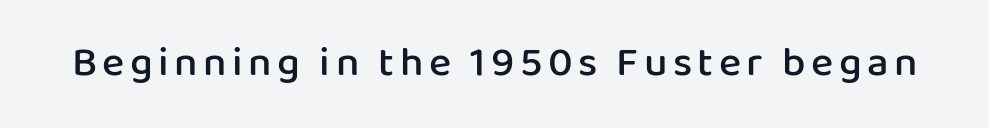
The letters are semibold — heavier than regular but short of a full bold. The passage shown is typed in a proportional face where columns would drift. Letters rest on an invisible, unmarked baseline. Unlike a traditional serif, this face leaves its strokes unadorned. Posture: vertical.
